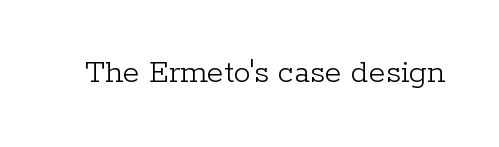
The rendering shows small feet on the letterforms — a serif design. No italicization has been applied; the sample stays upright. The letters look calm and open, with moderate or lighter stems. A typesetter would call this zero additional tracking. Each row of text sits above clean, open space. Character widths vary here, with narrow letters taking less room than wide ones.
